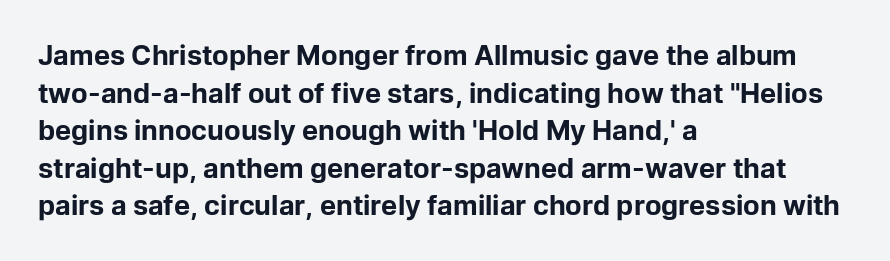
The image shows 27 px bold type, upright; set left-aligned, normal line spacing (1.39x), normal letter spacing, not underlined.
